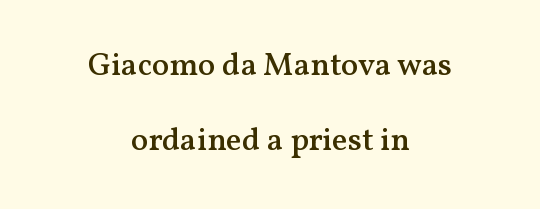
{"serif": "yes", "italic": "no", "bold": "semi", "weight": "semibold", "width": "normal", "stroke_contrast": "medium", "x_height": "medium", "monospaced": "no", "underline": "no", "align": "center", "line_spacing": "loose", "line_spacing_ratio": 2.34, "letter_spacing": "normal", "letter_spacing_em": 0.0, "glyph_px": 32}
